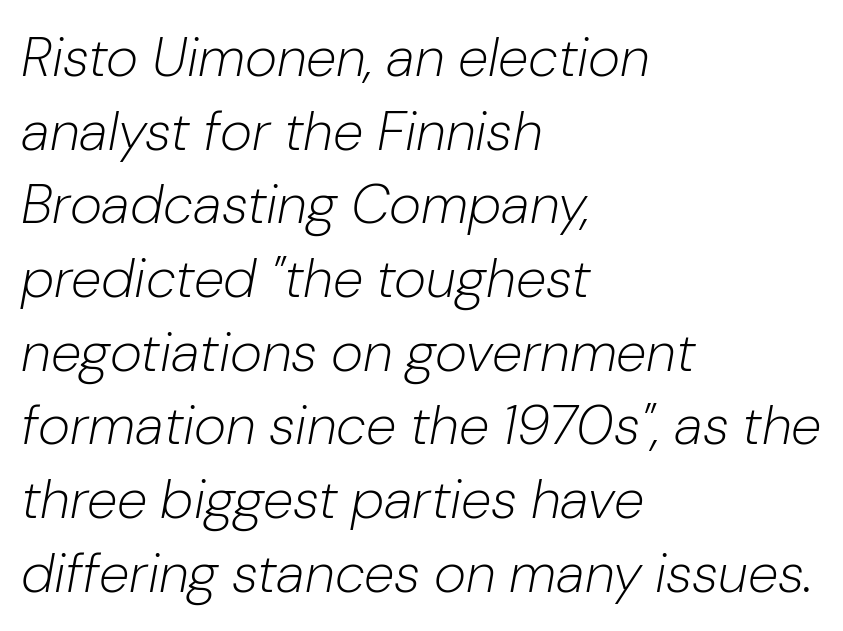
The image shows 55 px light type, italic (leaning right); set left-aligned, normal line spacing (1.34x), normal letter spacing, not underlined; low stroke contrast and a medium x-height.
